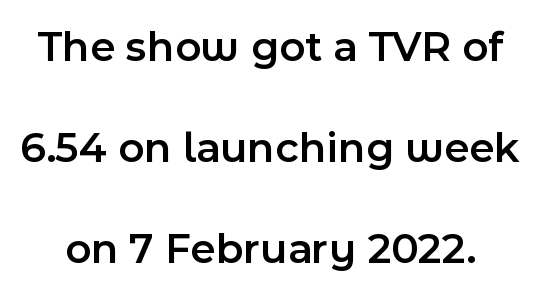
The image shows 44 px semibold sans-serif type, upright; set loose line spacing (2.29x), normal letter spacing, not underlined; a medium x-height.
